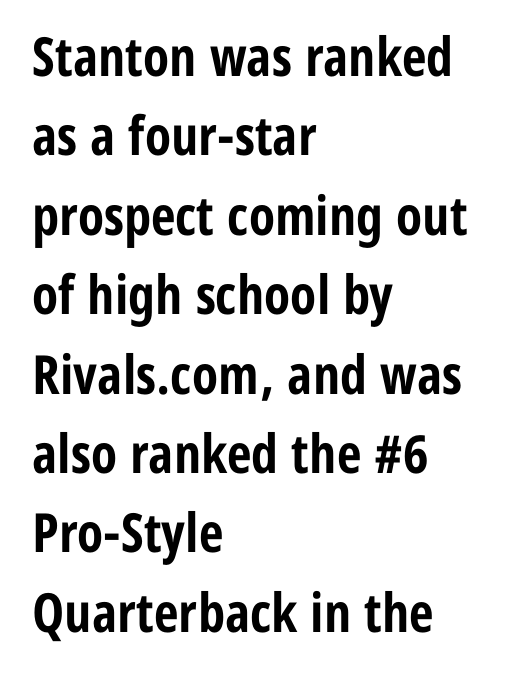
{"serif": "no", "italic": "no", "bold": "yes", "weight": "bold", "width": "condensed", "stroke_contrast": "low", "x_height": "medium", "monospaced": "no", "underline": "no", "align": "left", "line_spacing": "normal", "line_spacing_ratio": 1.47, "letter_spacing": "normal", "letter_spacing_em": 0.0, "glyph_px": 54}
